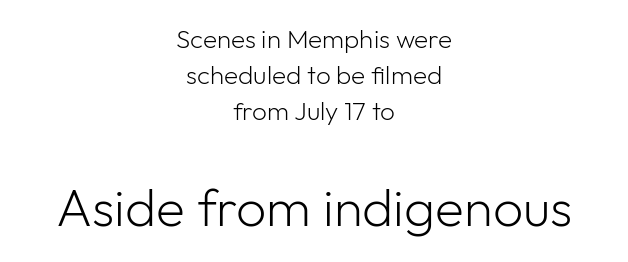
The image shows 53 px light sans-serif type, upright; set centered, normal line spacing (1.39x), normal letter spacing, not underlined; the second (bottom) block is 2.04x larger; low stroke contrast and a medium x-height.
